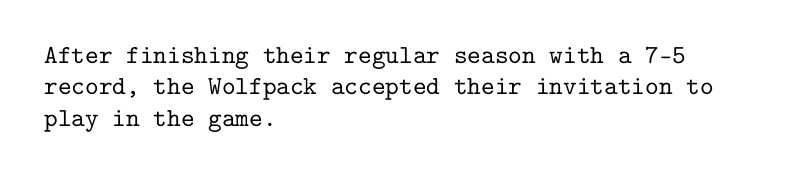
The image shows 26 px text type, upright; set left-aligned, line spacing 1.21x, normal letter spacing, not underlined.
